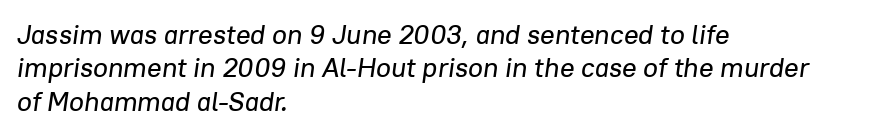
Q: Is the text italic (slanted)? A: Yes, it leans right by about 8 degrees.
Q: Is the text underlined? A: No.
Q: How is the paragraph aligned? A: Left-aligned.
Q: Is the spacing between letters normal or unusually wide? A: Normal.
